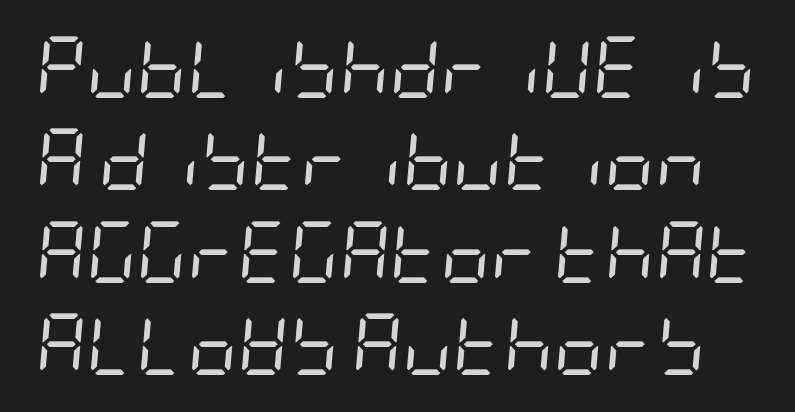
The image shows 62 px regular-weight, condensed type, italic (leaning right); set normal line spacing (1.49x), normal letter spacing, not underlined; low stroke contrast and a large x-height.
